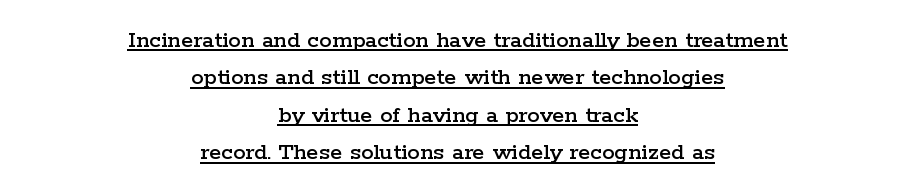
The image shows 25 px text type, upright; set centered, normal line spacing (1.5x), normal letter spacing, underlined.
